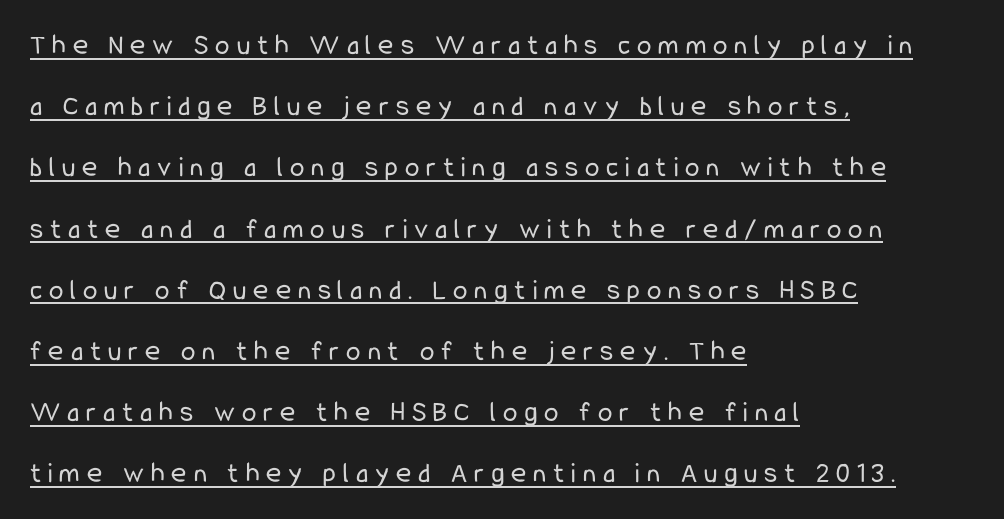
The image shows 29 px regular-weight, condensed sans-serif type, upright; set left-aligned, loose line spacing (2.11x), unusually wide letter spacing (+0.24 em), underlined; low stroke contrast and a medium x-height.
